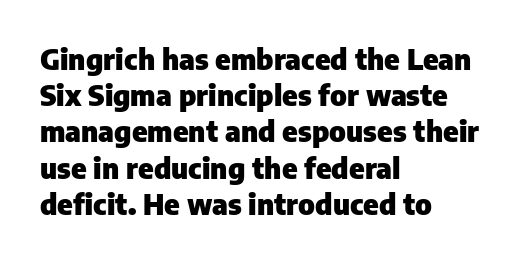
Anything drawn beneath the words? Only blank space. Upright lettering throughout. Line beginnings align vertically; line endings do not. These lines carry a lot of weight — the face is fully bold.
